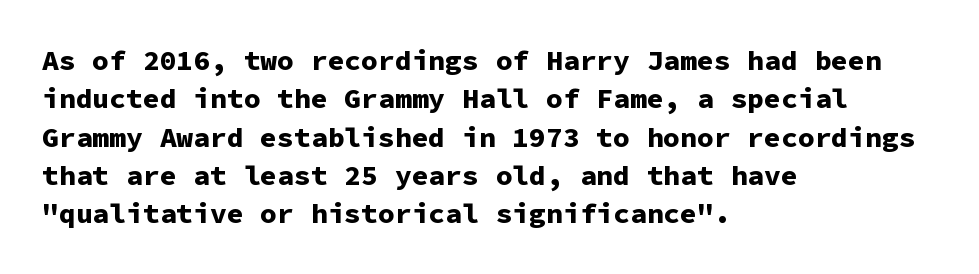
The rendering uses a bold face; every stroke is thick and dark. The rendering uses typewriter-style spacing with identical character cells. In terms of letterspacing, this is plain default setting. Horizontally, the lines are justified to the leading edge only.
